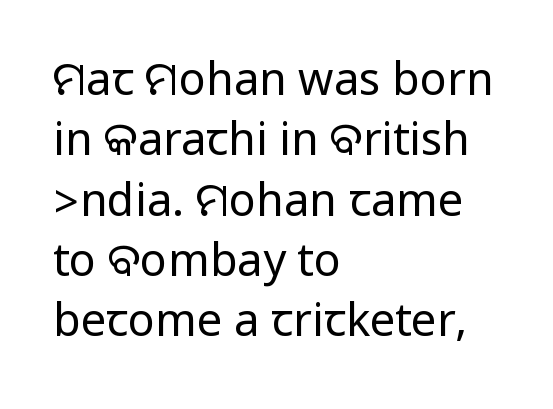
The image shows 45 px regular-weight, condensed sans-serif type, upright; set left-aligned, normal line spacing (1.34x), normal letter spacing, not underlined; low stroke contrast.
